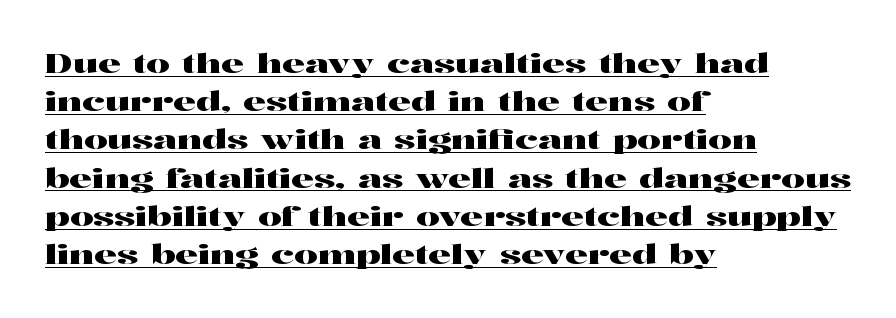
This sample carries an underscore along the baseline area. If you measured baseline to baseline, you'd find a middling distance. If you drew a ruler down the left edge, every line would touch it. Students, note that the glyphs here touch the page at normal intervals.
